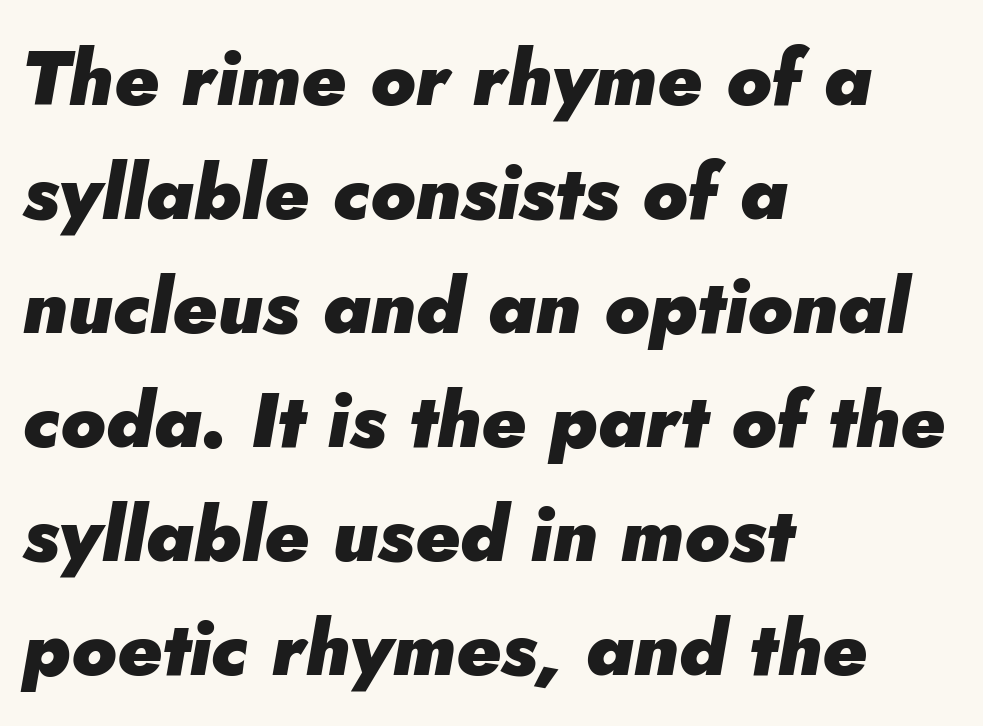
{"italic": "yes", "lean": "right", "slant_degrees": 5, "bold": "yes", "weight": "heavy", "width": "normal", "stroke_contrast": "low", "x_height": "small", "monospaced": "no", "underline": "no", "align": "left", "line_spacing": "normal", "line_spacing_ratio": 1.48, "letter_spacing": "normal", "letter_spacing_em": 0.0, "glyph_px": 77}
